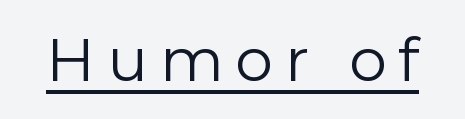
Q: Is the text bold? A: No.
Q: Is the text italic (slanted)? A: No, it is upright.
Q: Is the typeface a serif or a sans-serif typeface? A: Sans-serif.
Q: Is the text underlined? A: Yes.
Q: Is the spacing between letters normal or unusually wide? A: Unusually wide.
Q: Width (condensed, normal, or wide)? A: Normal.
Q: Stroke contrast? A: Low.
Q: x-height? A: Medium.
Q: Monospaced? A: No.
